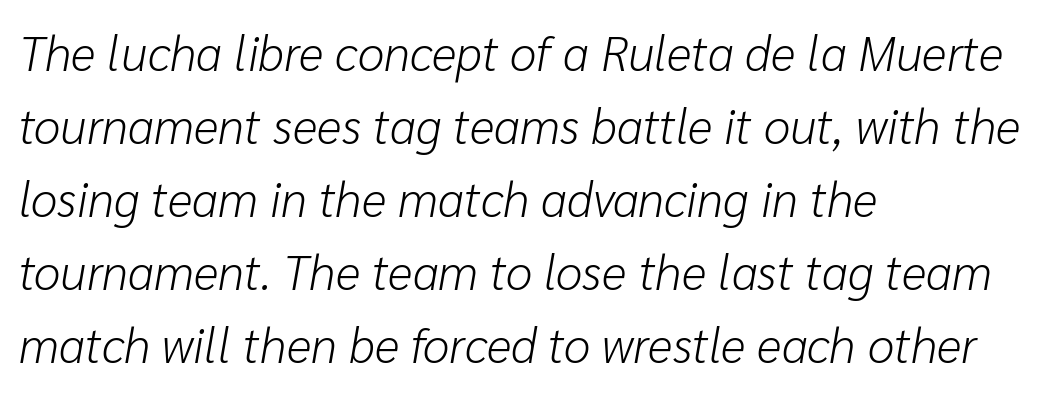
A typesetter would call this proportional, since set widths differ per character. In terms of posture, this sample is oblique. Compared with a typical body face, this is equally light or lighter still. Students, note that the glyphs here touch the page at normal intervals.
